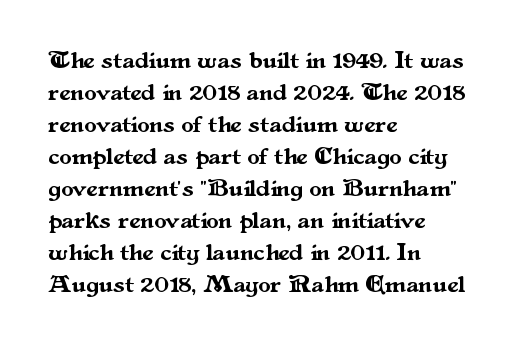
Summary of vertical rhythm: regular, with standard interline spacing. The string is rendered with underlining switched off. This rendering uses left alignment, leaving the right contour irregular. The lettering stays uniformly vertical, giving the passage a roman look. The horizontal fit of the characters is conventional and even.
